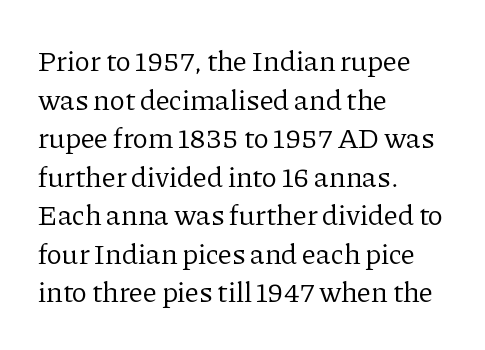
Q: Is the text bold? A: No.
Q: Is the text italic (slanted)? A: No, it is upright.
Q: Is the typeface a serif or a sans-serif typeface? A: Serif.
Q: Is the text underlined? A: No.
Q: How is the paragraph aligned? A: Left-aligned.
Q: Is the spacing between letters normal or unusually wide? A: Normal.
Q: Is the spacing between lines tight, normal or loose? A: Normal.
Q: Width (condensed, normal, or wide)? A: Normal.
Q: Stroke contrast? A: Low.
Q: x-height? A: Medium.
Q: Monospaced? A: No.
